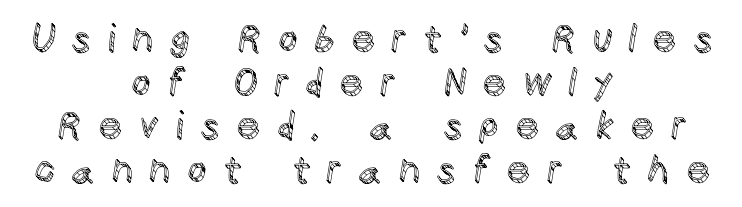
{"width": "normal", "x_height": "large", "monospaced": "no", "underline": "no", "align": "center", "line_spacing": "tight", "line_spacing_ratio": 1.15, "letter_spacing": "wide", "letter_spacing_em": 0.42, "glyph_px": 38}
